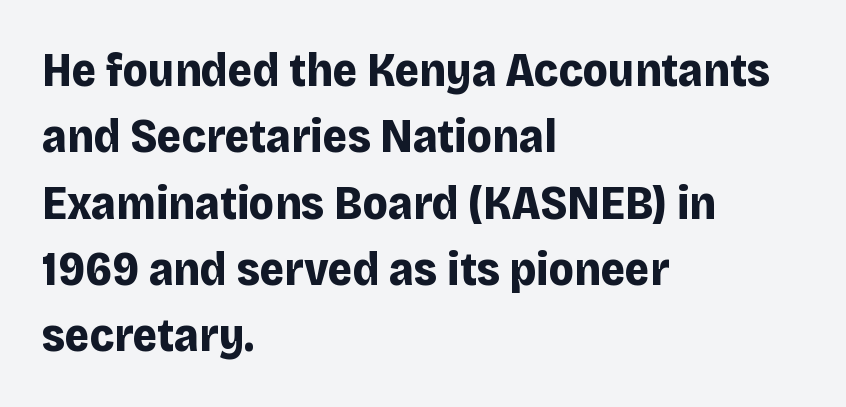
Q: Is the text bold? A: Yes.
Q: Is the text italic (slanted)? A: No, it is upright.
Q: Is the typeface a serif or a sans-serif typeface? A: Sans-serif.
Q: Is the text underlined? A: No.
Q: How is the paragraph aligned? A: Left-aligned.
Q: Is the spacing between letters normal or unusually wide? A: Normal.
Q: Is the spacing between lines tight, normal or loose? A: Normal.
Q: Width (condensed, normal, or wide)? A: Normal.
Q: Stroke contrast? A: Low.
Q: x-height? A: Large.
Q: Monospaced? A: No.
